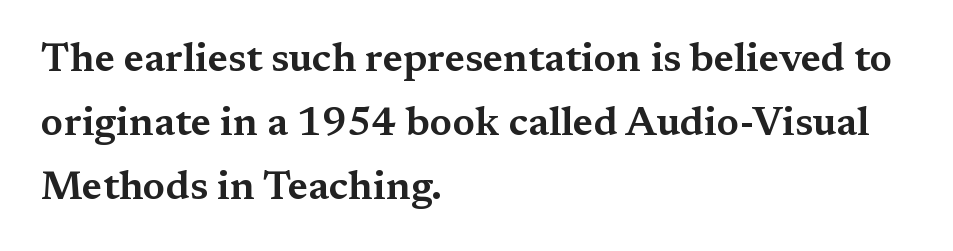
{"serif": "yes", "italic": "no", "width": "wide", "stroke_contrast": "medium", "x_height": "medium", "monospaced": "no", "underline": "no", "align": "left", "line_spacing": "normal", "line_spacing_ratio": 1.6, "letter_spacing": "normal", "letter_spacing_em": 0.0, "glyph_px": 40}
